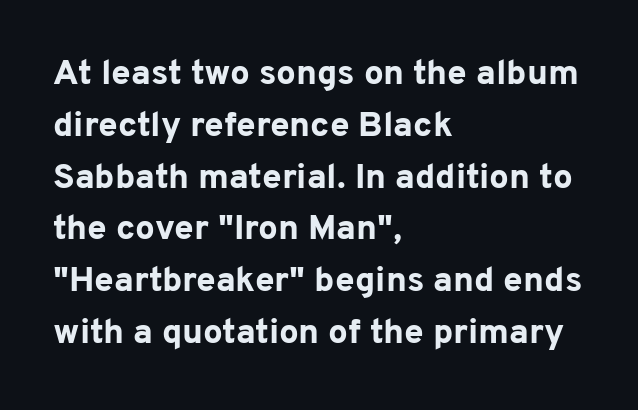
Alignment: flush left. Heft: maximum for text — a bold. The block of text has a typical density, with ordinary space between rows. The gap between lines stays unmarked.
